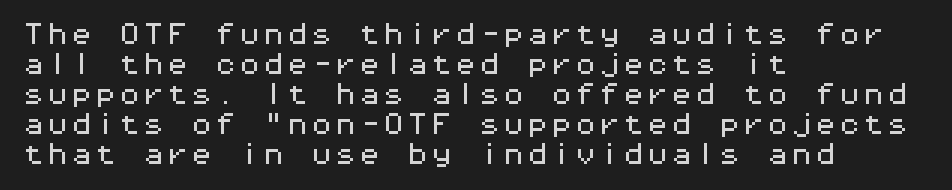
The image shows 24 px text type, upright; set left-aligned, normal line spacing (1.25x), normal letter spacing, not underlined.
